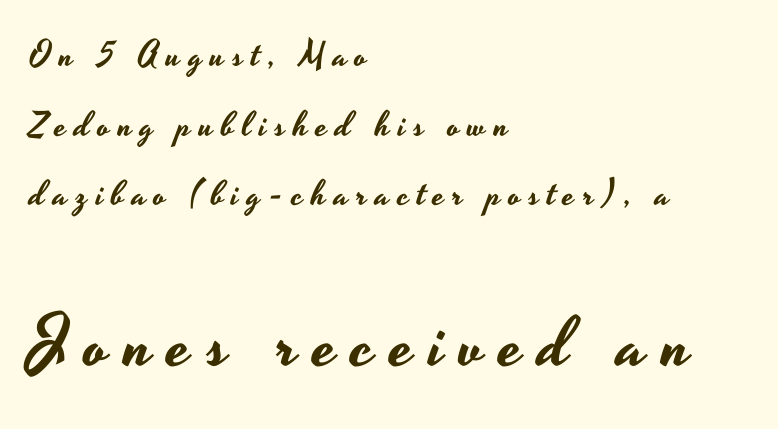
Q: Is the text italic (slanted)? A: Yes.
Q: Is the typeface a serif or a sans-serif typeface? A: Sans-serif.
Q: Is the text underlined? A: No.
Q: How is the paragraph aligned? A: Left-aligned.
Q: Is the spacing between letters normal or unusually wide? A: Unusually wide.
Q: Is the spacing between lines tight, normal or loose? A: Loose.
Q: Which block of text is set in a larger size, the first (top) or the second (bottom)? A: The second (bottom) one.
Q: Width (condensed, normal, or wide)? A: Wide.
Q: Stroke contrast? A: Low.
Q: x-height? A: Small.
Q: Monospaced? A: No.
